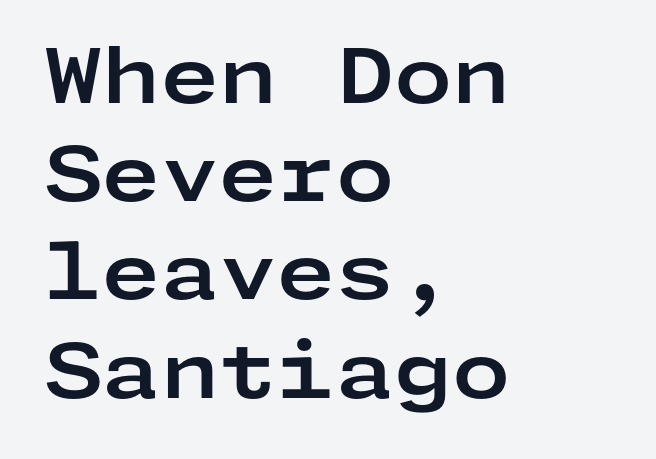
Note: no serifs on the glyphs. Typeset ragged right — the left edge is the straight one. This sample uses plain, unmodified letter spacing. The words here are not underlined. Does the lettering tilt? It doesn't — this is upright. The leading is moderate, giving the passage an even texture.
